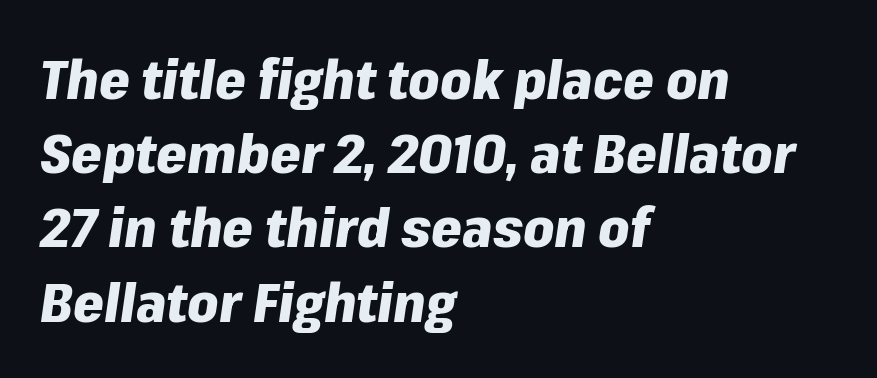
The image shows 55 px heavy type, italic (leaning right); set left-aligned, normal line spacing (1.35x), normal letter spacing, not underlined; low stroke contrast and a medium x-height.
